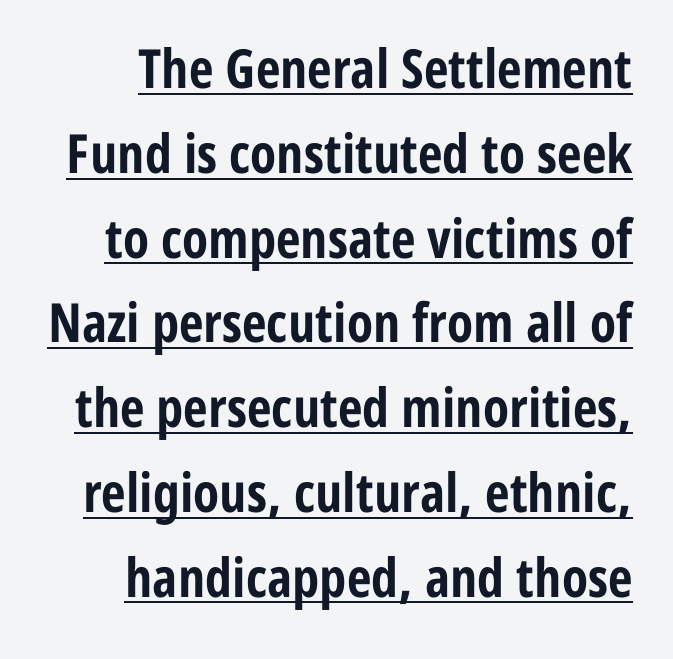
You'd pick this weight for a headline — it's a proper bold. The rendered words wear a rule along their underside. Varying glyph widths throughout — classic text-font behaviour. A typesetter would call this leading conventional body-copy spacing. Vertical strokes here are truly vertical. A sans-serif font was chosen for this passage.
